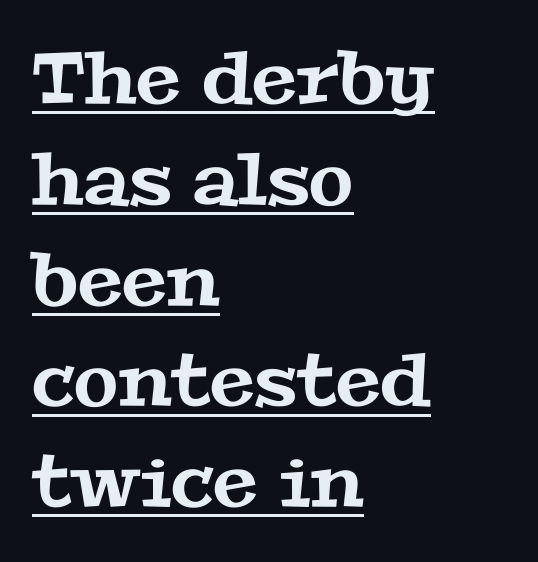
Yep, those are serifs on the letters. Regular leading. Each letter keeps its own natural width here, so spacing adapts to shape. This sample is left-justified, so line endings fall wherever the words run out.
